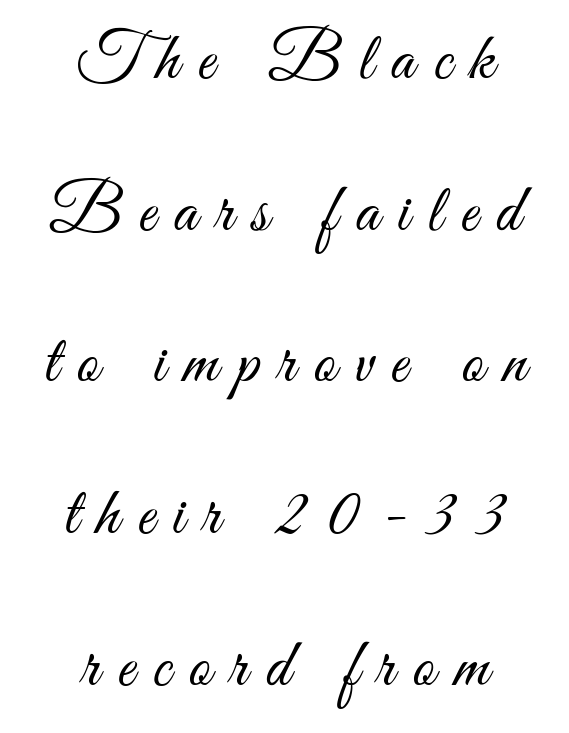
{"serif": "no", "bold": "no", "weight": "light", "width": "condensed", "stroke_contrast": "medium", "x_height": "small", "monospaced": "no", "underline": "no", "align": "center", "line_spacing": "loose", "line_spacing_ratio": 2.23, "letter_spacing": "wide", "letter_spacing_em": 0.27, "glyph_px": 68}
